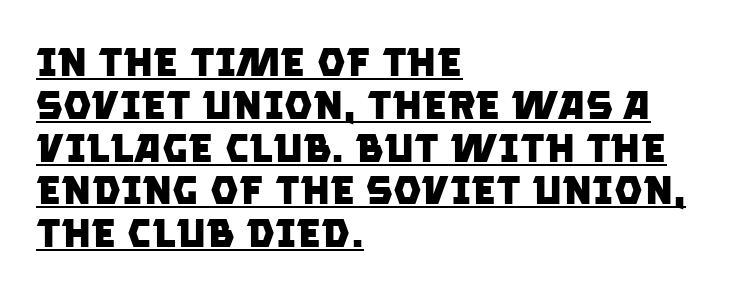
Q: Is the text bold? A: Yes.
Q: Is the typeface a serif or a sans-serif typeface? A: Sans-serif.
Q: Is the text underlined? A: Yes.
Q: How is the paragraph aligned? A: Left-aligned.
Q: Is the spacing between letters normal or unusually wide? A: Normal.
Q: Is the spacing between lines tight, normal or loose? A: Tight.
Q: Width (condensed, normal, or wide)? A: Normal.
Q: Stroke contrast? A: Low.
Q: x-height? A: Large.
Q: Monospaced? A: No.
